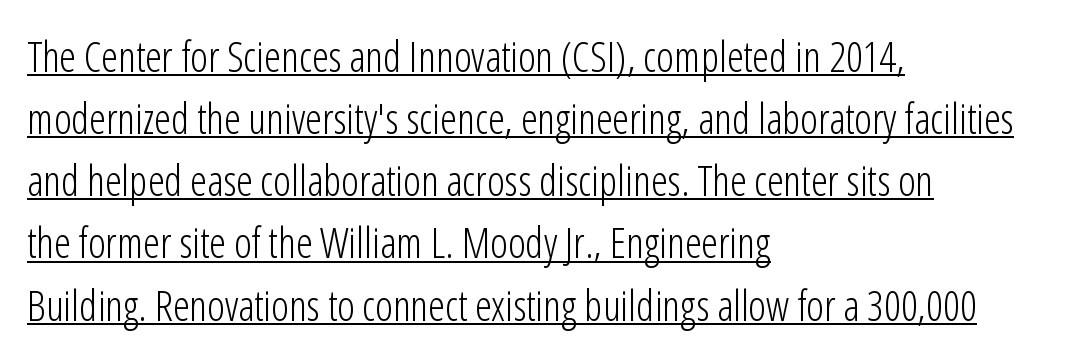
Examine the stroke ends and you'll find no serifs. The block of text has a typical density, with ordinary space between rows. This sample uses plain, unmodified letter spacing. Spacing verdict: proportional, widths tailored to each character.
